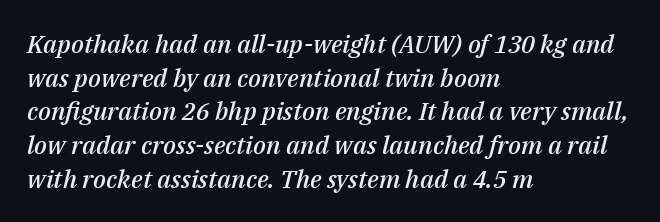
The image shows 25 px text type, italic (leaning right); set left-aligned, normal line spacing (1.35x), normal letter spacing, not underlined.
